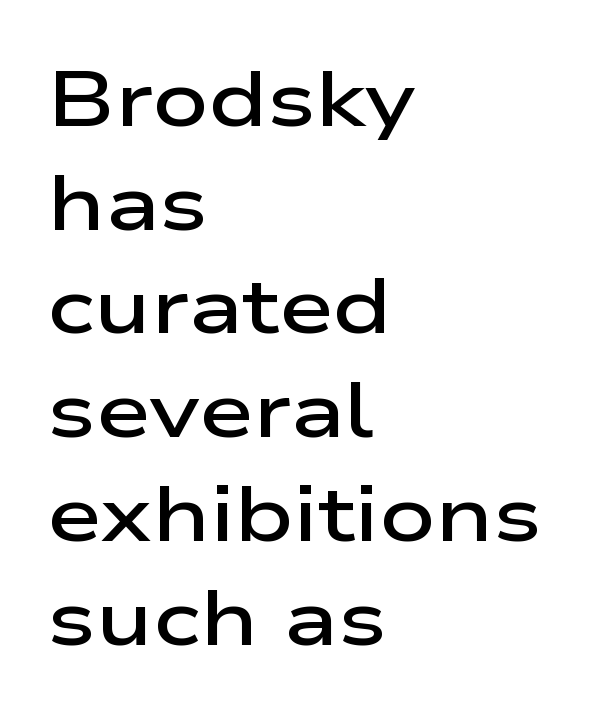
Q: Is the text bold? A: Semi-bold.
Q: Is the text italic (slanted)? A: No, it is upright.
Q: Is the typeface a serif or a sans-serif typeface? A: Sans-serif.
Q: Is the text underlined? A: No.
Q: How is the paragraph aligned? A: Left-aligned.
Q: Is the spacing between letters normal or unusually wide? A: Normal.
Q: Is the spacing between lines tight, normal or loose? A: Normal.
Q: Width (condensed, normal, or wide)? A: Wide.
Q: Stroke contrast? A: Low.
Q: x-height? A: Medium.
Q: Monospaced? A: No.
